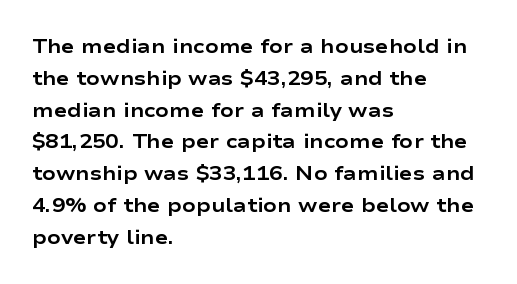
{"italic": "no", "bold": "yes", "underline": "no", "align": "left", "line_spacing": "normal", "line_spacing_ratio": 1.59, "letter_spacing": "normal", "letter_spacing_em": 0.0, "glyph_px": 20}
